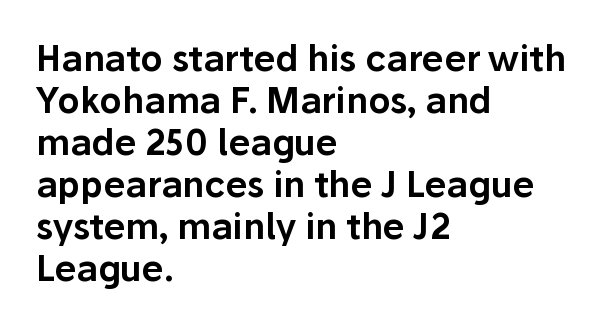
Q: Is the text italic (slanted)? A: No, it is upright.
Q: Is the typeface a serif or a sans-serif typeface? A: Sans-serif.
Q: Is the text underlined? A: No.
Q: How is the paragraph aligned? A: Left-aligned.
Q: Is the spacing between letters normal or unusually wide? A: Normal.
Q: Width (condensed, normal, or wide)? A: Normal.
Q: Stroke contrast? A: Low.
Q: x-height? A: Medium.
Q: Monospaced? A: No.
